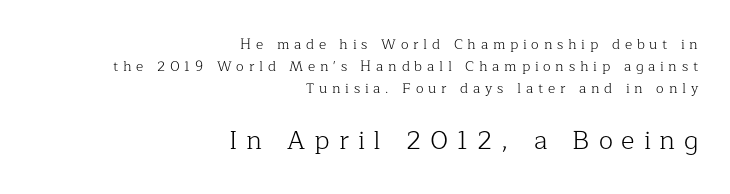
The strokes carry an ordinary text weight at most. Do the letters lean? They stand straight. The face used here is rendered with a markedly widened letterfit. These lines stack with their right ends in a neat column.
